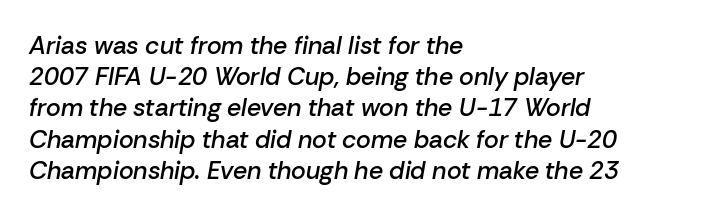
Q: Is the text bold? A: Semi-bold.
Q: Is the text italic (slanted)? A: Yes, it leans right by about 10 degrees.
Q: Is the text underlined? A: No.
Q: How is the paragraph aligned? A: Left-aligned.
Q: Is the spacing between letters normal or unusually wide? A: Normal.
Q: Is the spacing between lines tight, normal or loose? A: Normal.
